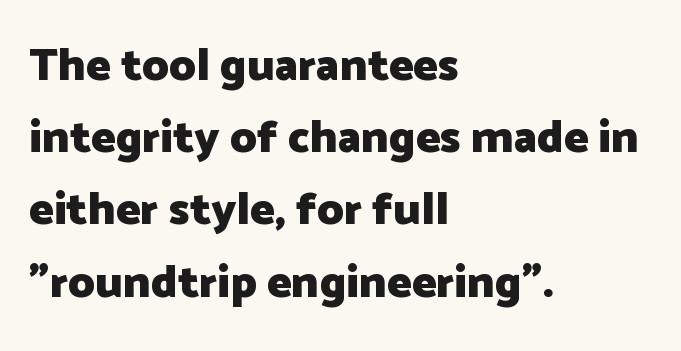
The axis of the letterforms is exactly vertical. The letters sit at their default tracking, neither squeezed nor spread. Successive baselines arrive at the customary interval. How heavy is the stroke? Heavy — this is a bold. The rendering shows plain stroke endings on the letterforms — a sans-serif design.
